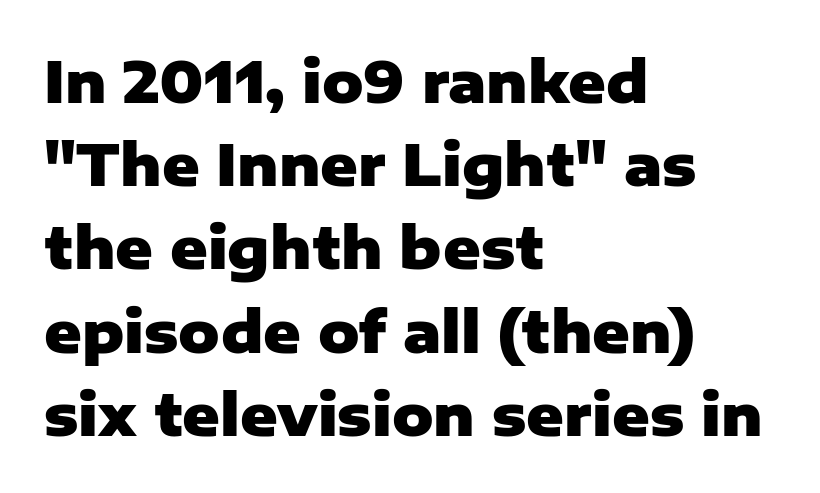
The image shows 57 px heavy sans-serif type, upright; set left-aligned, normal line spacing (1.46x), normal letter spacing, not underlined; low stroke contrast and a medium x-height.
